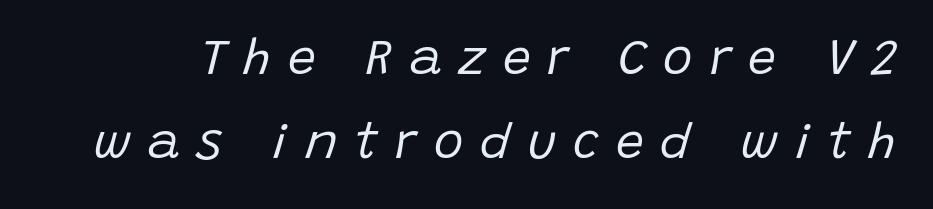
The image shows 50 px regular-weight type, italic (leaning right); set normal line spacing (1.68x), unusually wide letter spacing (+0.34 em), not underlined; low stroke contrast and a large x-height.
